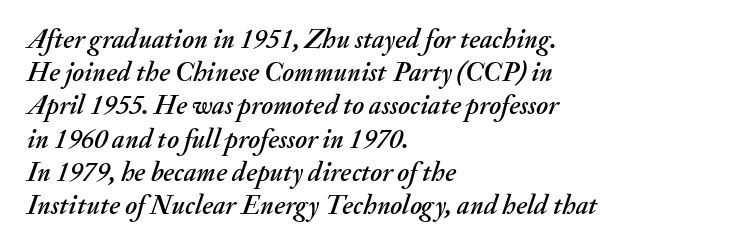
The image shows 27 px text type, italic (leaning right); set left-aligned, line spacing 1.23x, normal letter spacing, not underlined.
